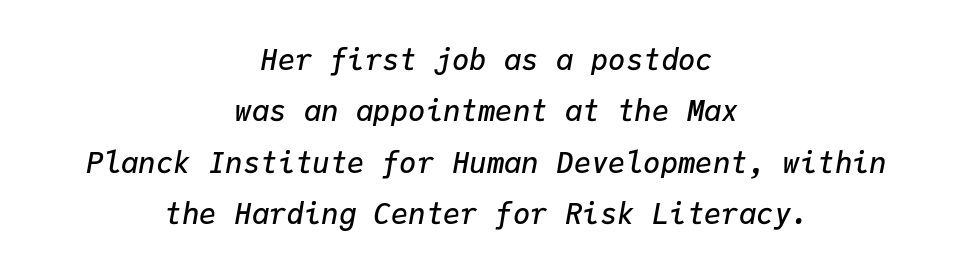
The image shows 29 px semibold type, italic (leaning right), monospaced; set centered, line spacing 1.77x, normal letter spacing, not underlined; low stroke contrast and a medium x-height.
